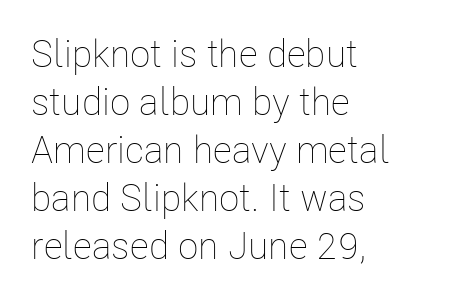
The image shows 38 px thin, condensed type, upright; set left-aligned, normal line spacing (1.26x), normal letter spacing, not underlined; low stroke contrast and a medium x-height.
